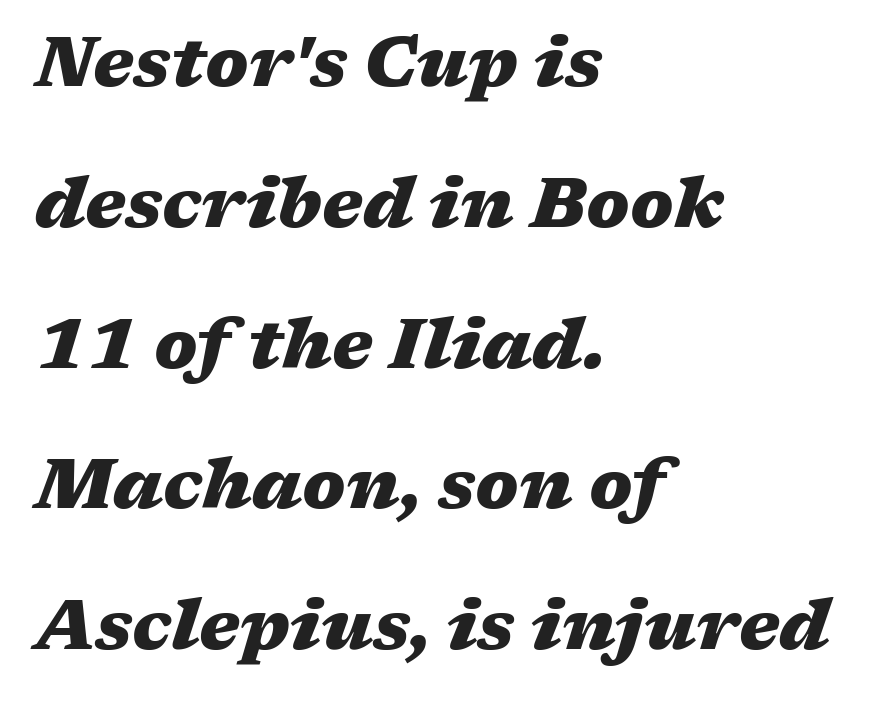
{"italic": "yes", "lean": "right", "slant_degrees": 17, "bold": "yes", "weight": "heavy", "width": "wide", "stroke_contrast": "medium", "x_height": "medium", "monospaced": "no", "underline": "no", "align": "left", "line_spacing": "loose", "line_spacing_ratio": 2.04, "letter_spacing": "normal", "letter_spacing_em": 0.0, "glyph_px": 69}
